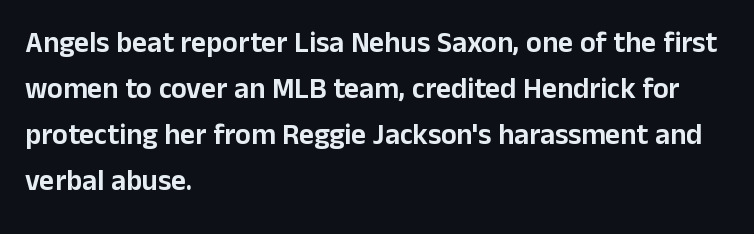
Note the varied advance widths — an 'i' is clearly narrower than an 'm'. Teacher's note: observe the even left margin — that is flush-left alignment. Students, note that the glyphs here touch the page at normal intervals. The line-height multiplier appears to be the usual default.
